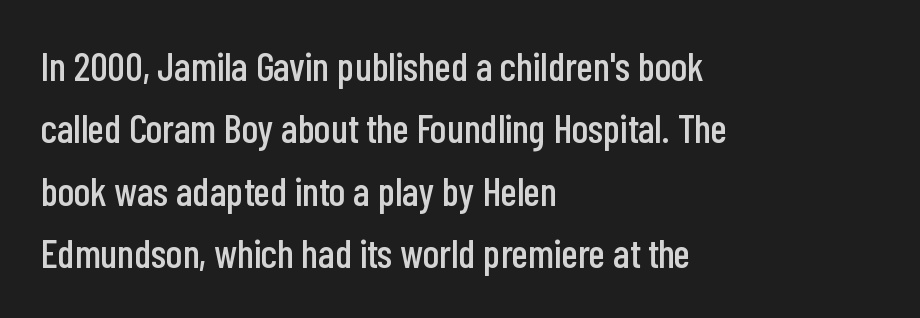
Is this a sans? Yes — the strokes have no serifs. Compared with a centered layout, this one pins lines to the left instead. Words float on clear page, feet unadorned. The letters advance in unequal steps, a hallmark of proportional type. Words appear dense and cohesive because spacing is normal. Leading matches the norm, producing a regular column.
